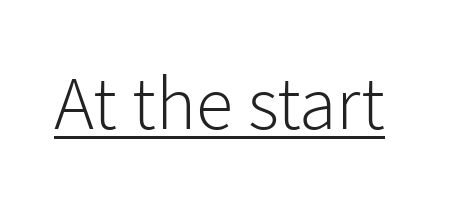
The image shows 76 px light sans-serif type, upright; set normal letter spacing, underlined; low stroke contrast and a medium x-height.
